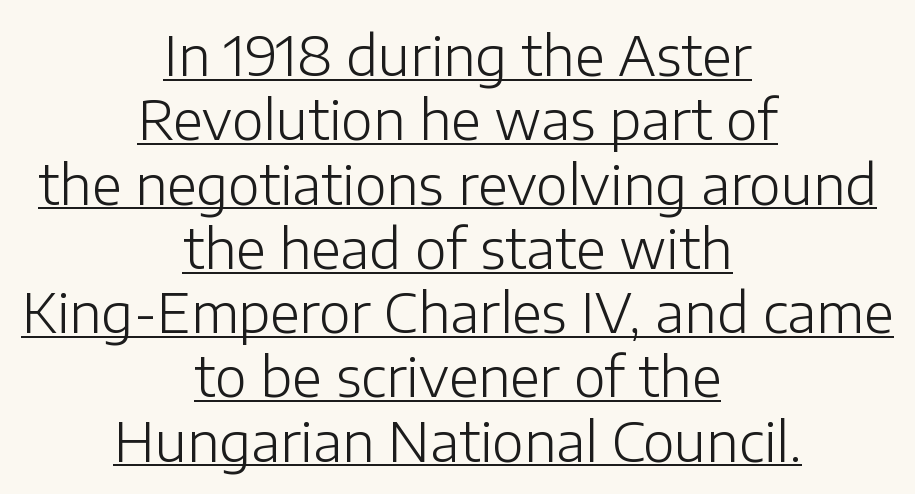
The image shows 54 px light sans-serif type, upright; set centered, line spacing 1.19x, normal letter spacing, underlined; low stroke contrast and a medium x-height.
